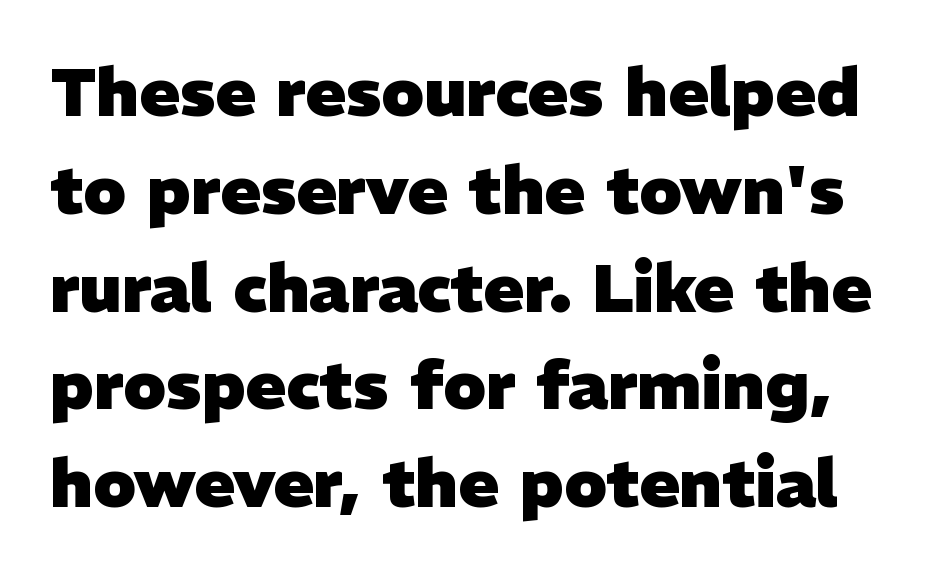
The image shows 67 px heavy sans-serif type; set normal line spacing (1.46x), normal letter spacing, not underlined; low stroke contrast and a medium x-height.
